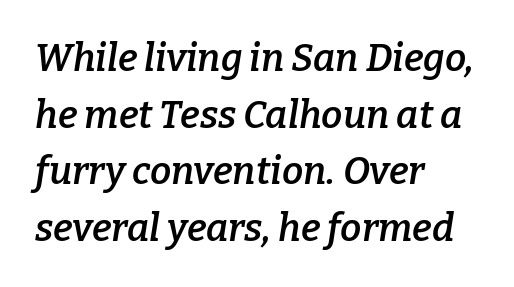
Q: Is the text bold? A: Semi-bold.
Q: Is the text italic (slanted)? A: Yes, it leans right by about 9 degrees.
Q: Is the typeface a serif or a sans-serif typeface? A: Serif.
Q: Is the text underlined? A: No.
Q: How is the paragraph aligned? A: Left-aligned.
Q: Is the spacing between letters normal or unusually wide? A: Normal.
Q: Is the spacing between lines tight, normal or loose? A: Normal.
Q: Width (condensed, normal, or wide)? A: Normal.
Q: Stroke contrast? A: Low.
Q: x-height? A: Medium.
Q: Monospaced? A: No.
